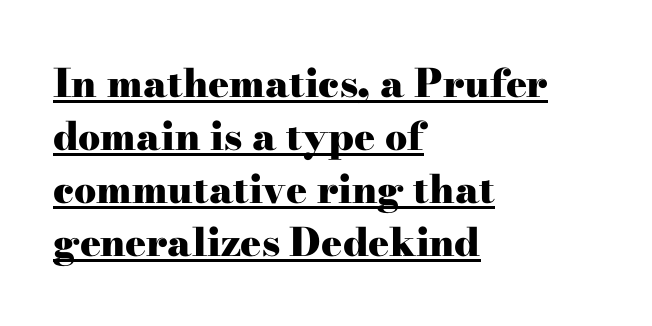
Q: Is the text bold? A: Yes.
Q: Is the text italic (slanted)? A: No, it is upright.
Q: Is the typeface a serif or a sans-serif typeface? A: Serif.
Q: Is the text underlined? A: Yes.
Q: How is the paragraph aligned? A: Left-aligned.
Q: Is the spacing between letters normal or unusually wide? A: Normal.
Q: Is the spacing between lines tight, normal or loose? A: Normal.
Q: Width (condensed, normal, or wide)? A: Wide.
Q: Stroke contrast? A: High.
Q: x-height? A: Small.
Q: Monospaced? A: No.
